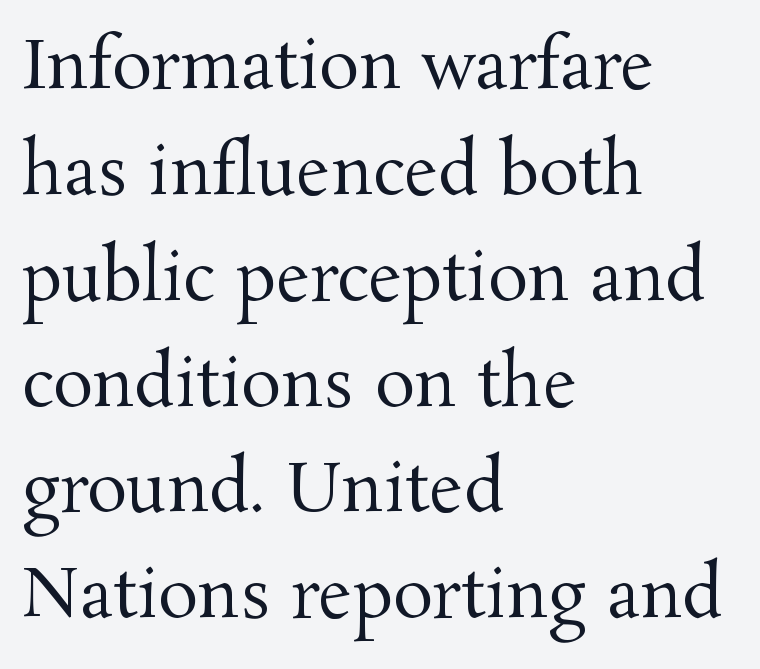
{"serif": "yes", "italic": "no", "bold": "no", "weight": "regular", "width": "normal", "stroke_contrast": "medium", "x_height": "medium", "monospaced": "no", "underline": "no", "align": "left", "line_spacing": "normal", "line_spacing_ratio": 1.58, "letter_spacing": "normal", "letter_spacing_em": 0.0, "glyph_px": 67}
